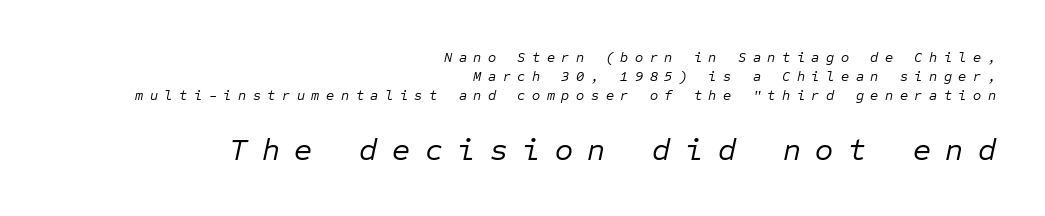
Each letter, wide or thin by design, is forced into the same width here. Descenders hang freely into open space. Is this a heavy cut? Hardly; it is regular or lighter. The later block is typeset at a bigger size than the earlier block.
